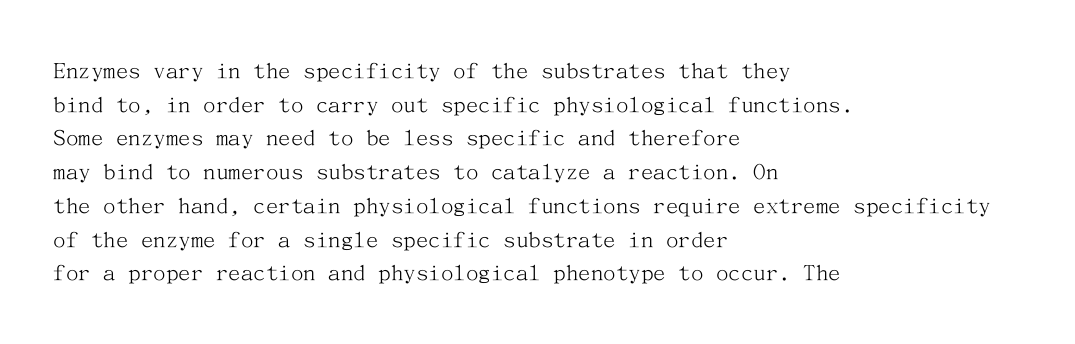
The image shows 25 px text type, upright; set left-aligned, normal line spacing (1.35x), normal letter spacing, not underlined.
